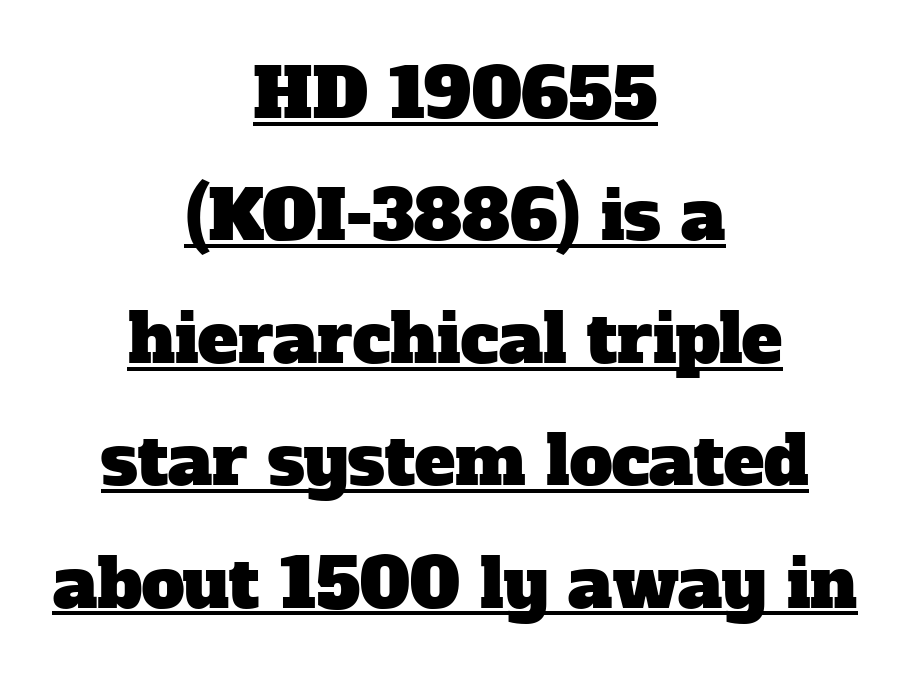
These lines are rendered in a variable-pitch font. A typesetter would label this face a serif. Notice how the passage keeps no hard edge, just a central spine. The horizontal fit of the characters is conventional and even.
